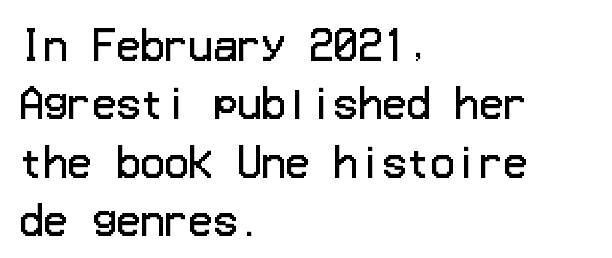
Q: Is the text bold? A: No.
Q: Is the text italic (slanted)? A: No, it is upright.
Q: Is the typeface a serif or a sans-serif typeface? A: Sans-serif.
Q: Is the text underlined? A: No.
Q: How is the paragraph aligned? A: Left-aligned.
Q: Is the spacing between letters normal or unusually wide? A: Normal.
Q: Is the spacing between lines tight, normal or loose? A: Normal.
Q: Width (condensed, normal, or wide)? A: Normal.
Q: Stroke contrast? A: Low.
Q: x-height? A: Medium.
